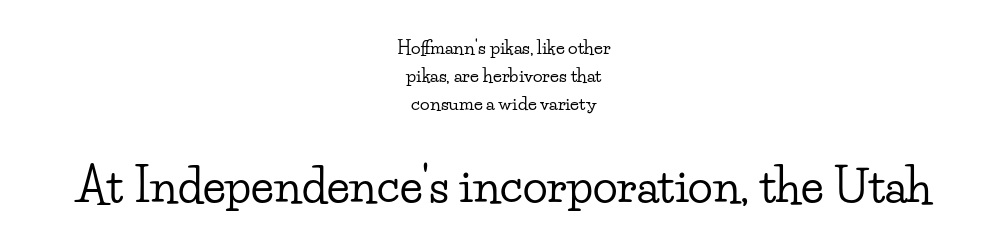
{"serif": "yes", "italic": "no", "width": "wide", "stroke_contrast": "low", "x_height": "small", "monospaced": "no", "underline": "no", "align": "center", "line_spacing": "normal", "line_spacing_ratio": 1.56, "letter_spacing": "normal", "letter_spacing_em": 0.0, "larger_block": "second", "size_ratio": 2.56, "glyph_px": 46}
